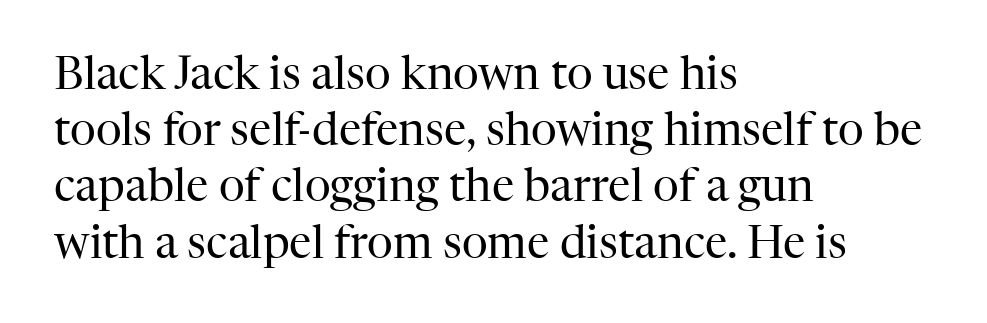
Q: Is the text bold? A: No.
Q: Is the text italic (slanted)? A: No, it is upright.
Q: Is the typeface a serif or a sans-serif typeface? A: Serif.
Q: Is the text underlined? A: No.
Q: How is the paragraph aligned? A: Left-aligned.
Q: Is the spacing between letters normal or unusually wide? A: Normal.
Q: Is the spacing between lines tight, normal or loose? A: Normal.
Q: Width (condensed, normal, or wide)? A: Normal.
Q: Stroke contrast? A: High.
Q: x-height? A: Medium.
Q: Monospaced? A: No.
